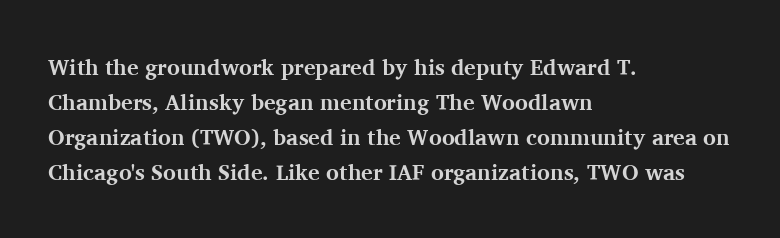
Q: Is the text bold? A: Yes.
Q: Is the text italic (slanted)? A: No, it is upright.
Q: Is the text underlined? A: No.
Q: How is the paragraph aligned? A: Left-aligned.
Q: Is the spacing between letters normal or unusually wide? A: Normal.
Q: Is the spacing between lines tight, normal or loose? A: Normal.
